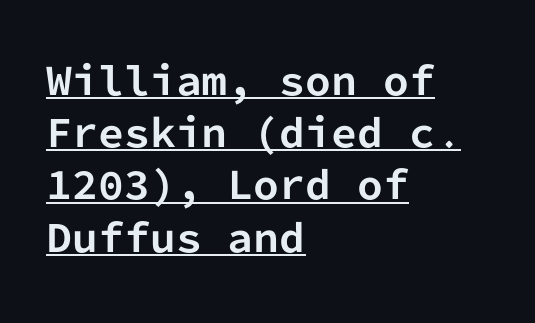
Q: Is the text bold? A: Yes.
Q: Is the text italic (slanted)? A: No, it is upright.
Q: Is the typeface a serif or a sans-serif typeface? A: Sans-serif.
Q: Is the text underlined? A: Yes.
Q: How is the paragraph aligned? A: Left-aligned.
Q: Is the spacing between letters normal or unusually wide? A: Normal.
Q: Is the spacing between lines tight, normal or loose? A: Normal.
Q: Width (condensed, normal, or wide)? A: Normal.
Q: Stroke contrast? A: Low.
Q: x-height? A: Medium.
Q: Monospaced? A: Yes.
